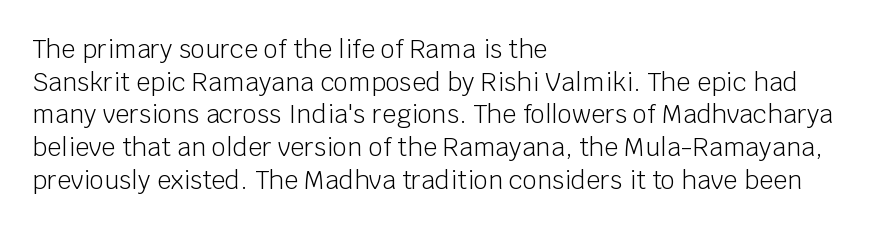
What's the leading like? Ordinary, nothing unusual. The passage shown has conventional tracking throughout. The typography opts for an upright posture over an oblique one. The passage is arranged the way most books set body copy — flush left.
